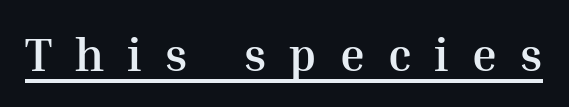
{"serif": "yes", "italic": "no", "bold": "yes", "weight": "semibold", "width": "normal", "stroke_contrast": "medium", "x_height": "medium", "monospaced": "no", "underline": "yes", "letter_spacing": "wide", "letter_spacing_em": 0.49, "glyph_px": 47}
